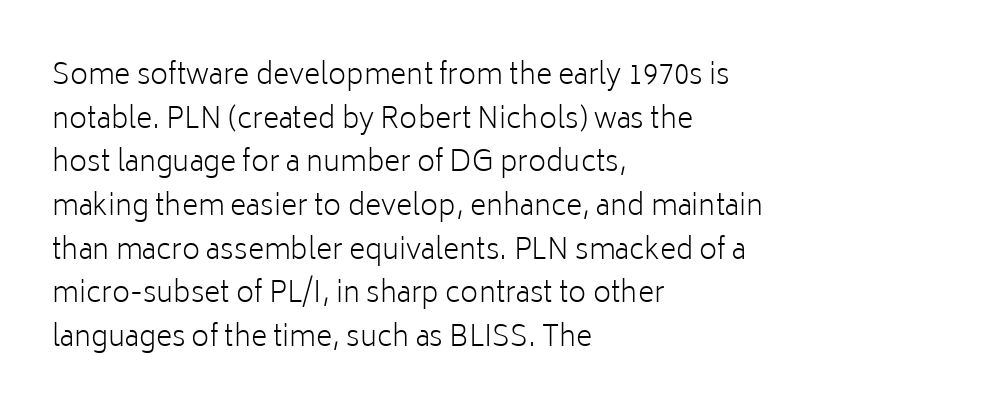
{"serif": "no", "italic": "no", "bold": "no", "weight": "light", "width": "normal", "stroke_contrast": "low", "x_height": "medium", "monospaced": "no", "underline": "no", "align": "left", "line_spacing": "normal", "line_spacing_ratio": 1.56, "letter_spacing": "normal", "letter_spacing_em": 0.0, "glyph_px": 28}
